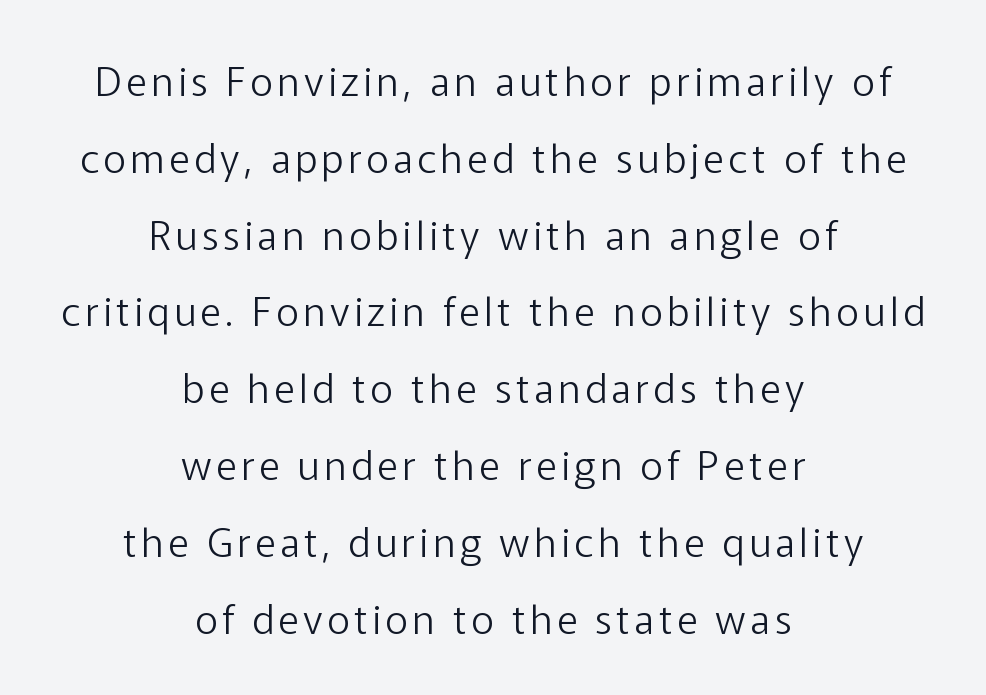
The image shows 40 px light sans-serif type, upright; set centered, loose line spacing (1.92x), not underlined; low stroke contrast and a medium x-height.
